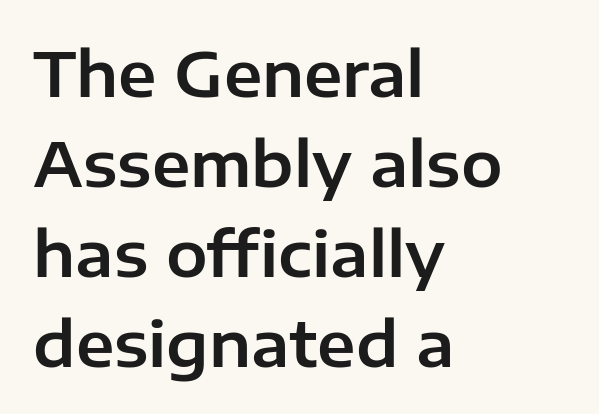
The image shows 62 px sans-serif type, upright; set left-aligned, normal line spacing (1.45x), normal letter spacing, not underlined; low stroke contrast and a medium x-height.
